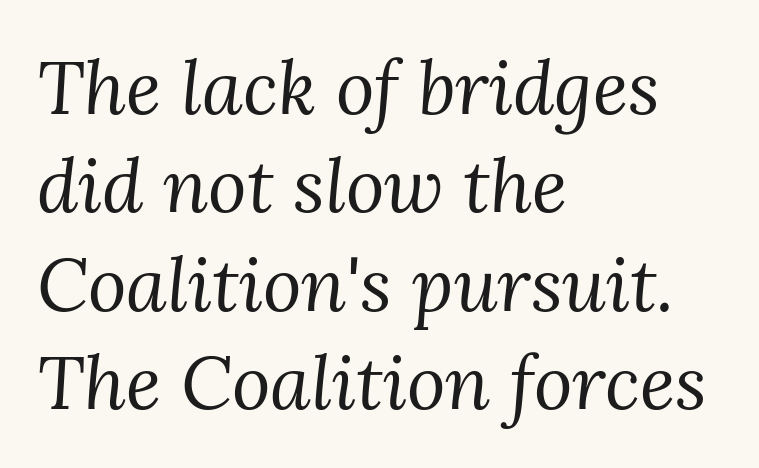
Does the type have serifs? Yes, each stem ends in a small foot. Observe the ordinary spacing: letters are neighbours, not strangers. Observe the lean: these are italic letterforms. Is this a fixed-width face? No — the glyphs have proportional, varying widths. Vertically, the passage feels balanced, rows spaced as you'd expect.
